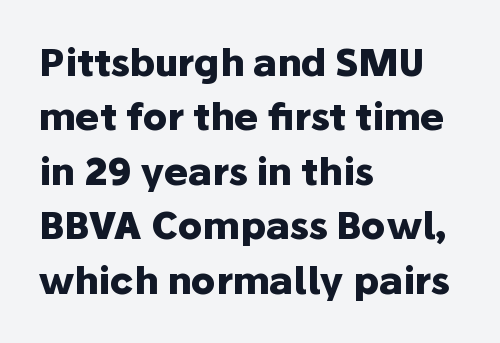
Q: Is the text bold? A: Yes.
Q: Is the text italic (slanted)? A: No, it is upright.
Q: Is the typeface a serif or a sans-serif typeface? A: Sans-serif.
Q: Is the text underlined? A: No.
Q: How is the paragraph aligned? A: Left-aligned.
Q: Is the spacing between letters normal or unusually wide? A: Normal.
Q: Is the spacing between lines tight, normal or loose? A: Normal.
Q: Width (condensed, normal, or wide)? A: Normal.
Q: Stroke contrast? A: Low.
Q: x-height? A: Medium.
Q: Monospaced? A: No.
